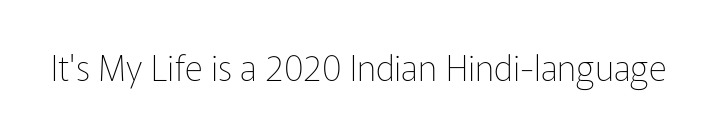
The image shows 35 px thin sans-serif type, upright; set normal letter spacing, not underlined; low stroke contrast and a medium x-height.
